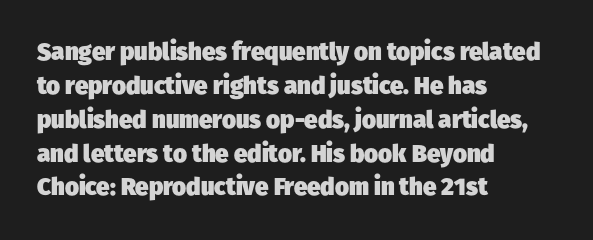
Q: Is the text bold? A: Yes.
Q: Is the text underlined? A: No.
Q: How is the paragraph aligned? A: Left-aligned.
Q: Is the spacing between letters normal or unusually wide? A: Normal.
Q: Is the spacing between lines tight, normal or loose? A: Normal.
